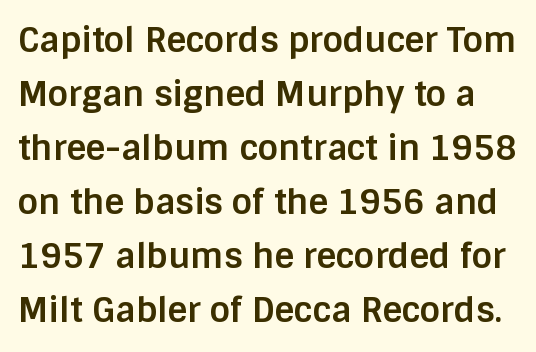
{"serif": "no", "italic": "no", "bold": "yes", "weight": "bold", "width": "normal", "stroke_contrast": "low", "x_height": "large", "monospaced": "no", "underline": "no", "line_spacing": "normal", "line_spacing_ratio": 1.59, "letter_spacing": "normal", "letter_spacing_em": 0.0, "glyph_px": 34}
